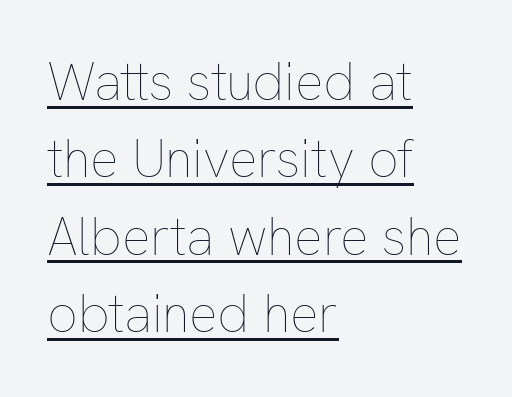
The image shows 53 px thin type, upright; set left-aligned, normal line spacing (1.46x), normal letter spacing, underlined; low stroke contrast and a medium x-height.
